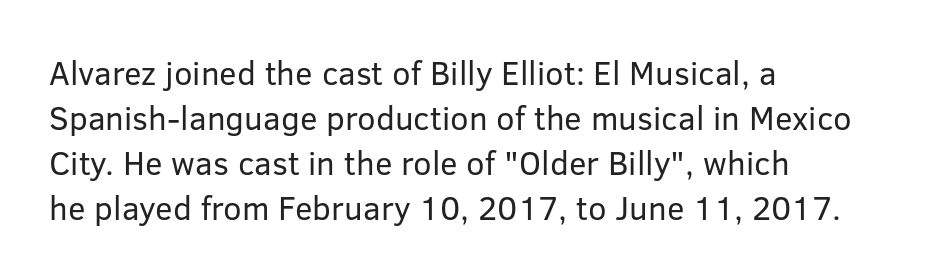
The image shows 33 px regular-weight sans-serif type, upright; set left-aligned, normal line spacing (1.36x), normal letter spacing, not underlined; low stroke contrast and a medium x-height.
